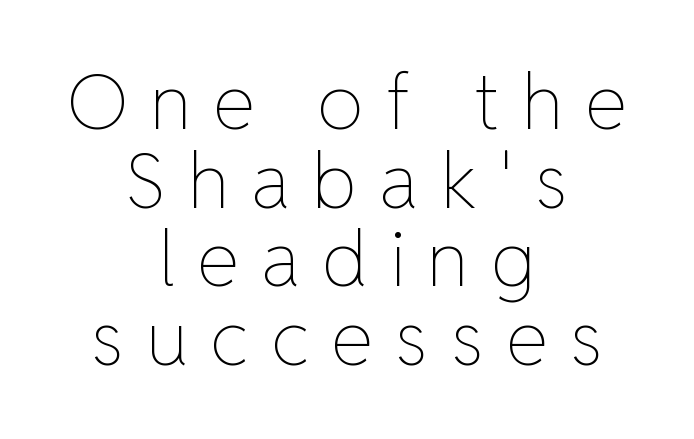
The image shows 77 px thin type, upright; set centered, tight line spacing (1.02x), unusually wide letter spacing (+0.28 em), not underlined; low stroke contrast and a medium x-height.
